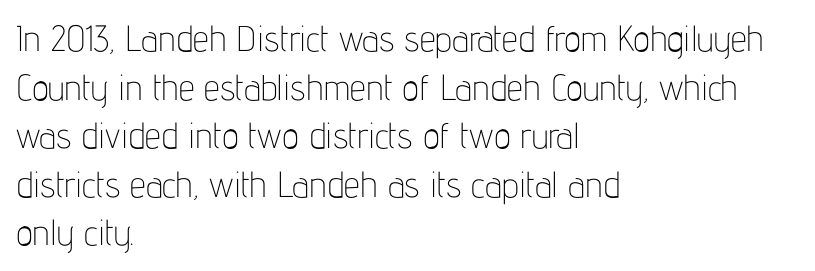
Q: Is the text bold? A: No.
Q: Is the text italic (slanted)? A: No, it is upright.
Q: Is the typeface a serif or a sans-serif typeface? A: Sans-serif.
Q: Is the text underlined? A: No.
Q: How is the paragraph aligned? A: Left-aligned.
Q: Is the spacing between letters normal or unusually wide? A: Normal.
Q: Is the spacing between lines tight, normal or loose? A: Normal.
Q: Width (condensed, normal, or wide)? A: Condensed.
Q: Stroke contrast? A: Low.
Q: x-height? A: Medium.
Q: Monospaced? A: No.
